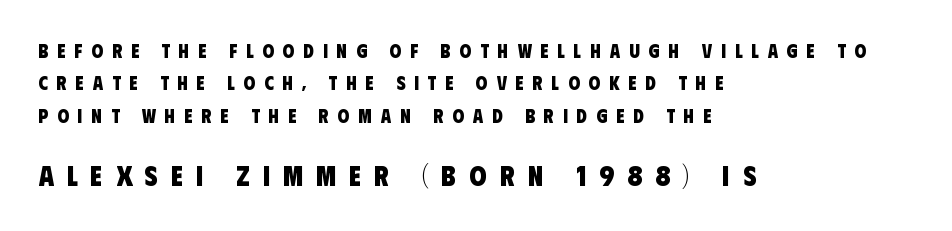
The image shows 28 px heavy, condensed sans-serif type; set left-aligned, normal line spacing (1.7x), unusually wide letter spacing (+0.47 em), not underlined; the second (bottom) block is 1.47x larger; low stroke contrast and a large x-height.
